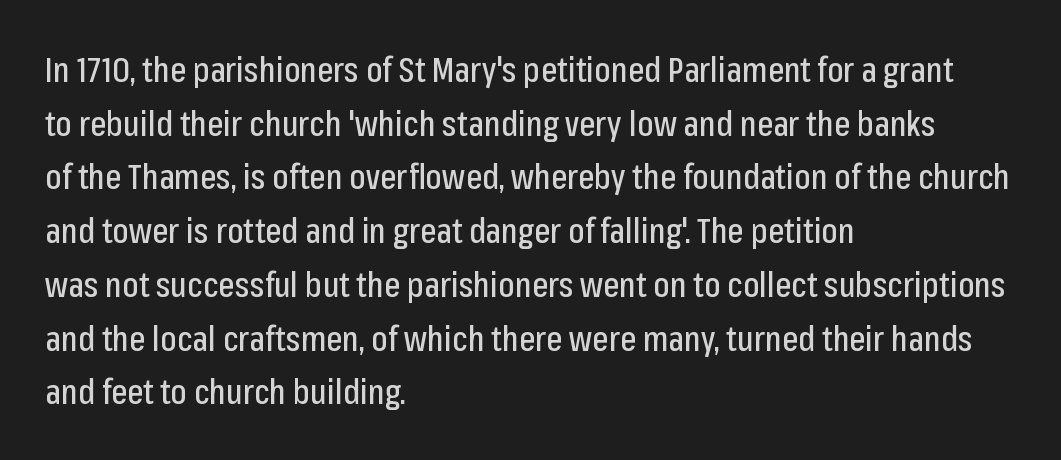
Q: Is the text italic (slanted)? A: No, it is upright.
Q: Is the typeface a serif or a sans-serif typeface? A: Sans-serif.
Q: Is the text underlined? A: No.
Q: How is the paragraph aligned? A: Left-aligned.
Q: Is the spacing between letters normal or unusually wide? A: Normal.
Q: Is the spacing between lines tight, normal or loose? A: Normal.
Q: Width (condensed, normal, or wide)? A: Condensed.
Q: Stroke contrast? A: Low.
Q: x-height? A: Medium.
Q: Monospaced? A: No.
